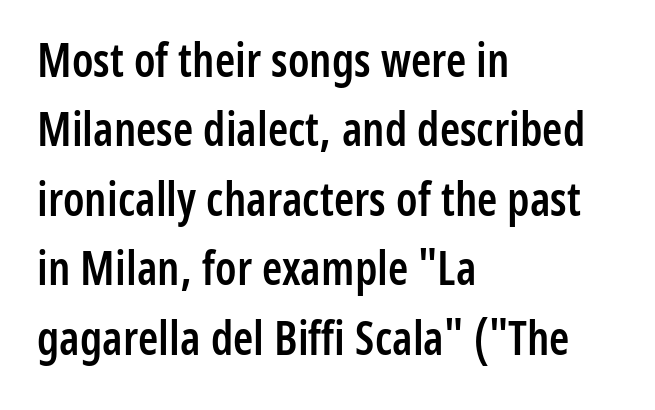
Q: Is the text bold? A: Semi-bold.
Q: Is the text italic (slanted)? A: No, it is upright.
Q: Is the typeface a serif or a sans-serif typeface? A: Sans-serif.
Q: Is the text underlined? A: No.
Q: How is the paragraph aligned? A: Left-aligned.
Q: Is the spacing between letters normal or unusually wide? A: Normal.
Q: Is the spacing between lines tight, normal or loose? A: Normal.
Q: Width (condensed, normal, or wide)? A: Condensed.
Q: Stroke contrast? A: Low.
Q: x-height? A: Medium.
Q: Monospaced? A: No.
